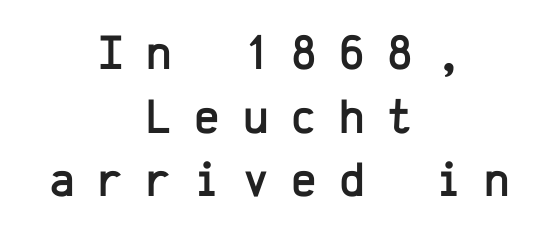
Q: Is the text italic (slanted)? A: No, it is upright.
Q: Is the typeface a serif or a sans-serif typeface? A: Sans-serif.
Q: Is the text underlined? A: No.
Q: How is the paragraph aligned? A: Centered.
Q: Is the spacing between letters normal or unusually wide? A: Unusually wide.
Q: Is the spacing between lines tight, normal or loose? A: Normal.
Q: Width (condensed, normal, or wide)? A: Normal.
Q: Stroke contrast? A: Low.
Q: x-height? A: Medium.
Q: Monospaced? A: Yes.
